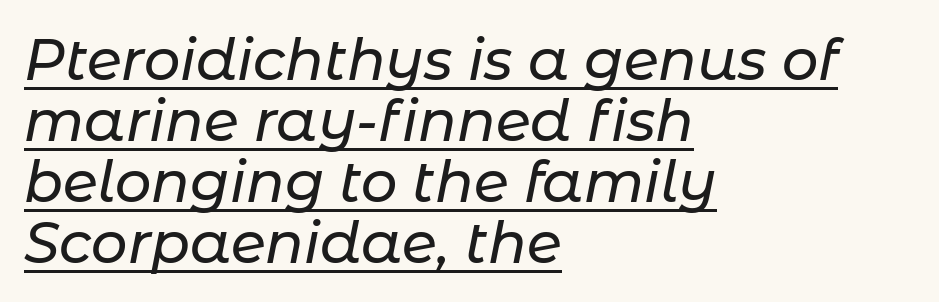
The image shows 57 px text type, italic (leaning right); set left-aligned, tight line spacing (1.07x), normal letter spacing, underlined; low stroke contrast and a medium x-height.
